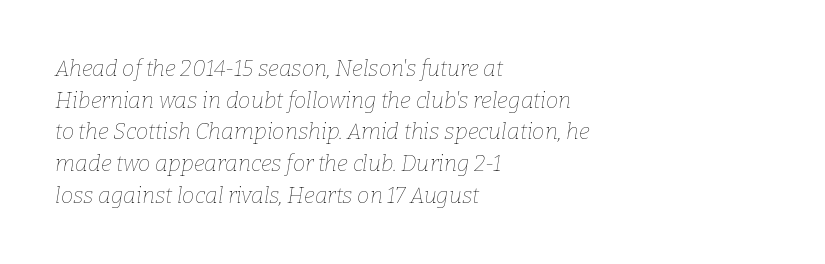
Q: Is the text bold? A: No.
Q: Is the text italic (slanted)? A: Yes, it leans right by about 9 degrees.
Q: Is the text underlined? A: No.
Q: How is the paragraph aligned? A: Left-aligned.
Q: Is the spacing between letters normal or unusually wide? A: Normal.
Q: Is the spacing between lines tight, normal or loose? A: Normal.
